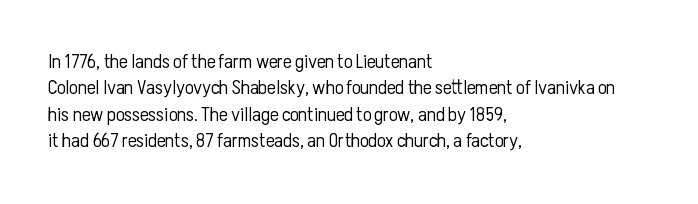
The image shows 20 px text type, upright; set left-aligned, normal line spacing (1.32x), normal letter spacing, not underlined.
